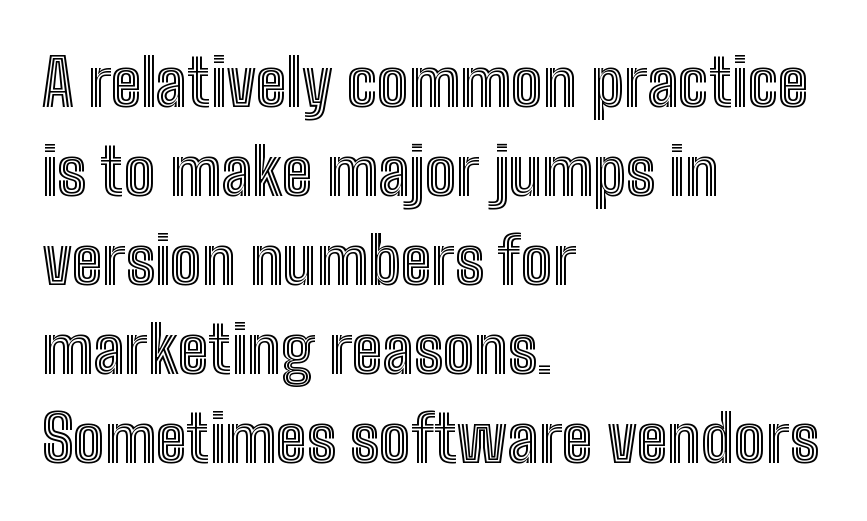
The image shows 66 px condensed type, upright; set left-aligned, normal line spacing (1.35x), normal letter spacing, not underlined; a medium x-height.
